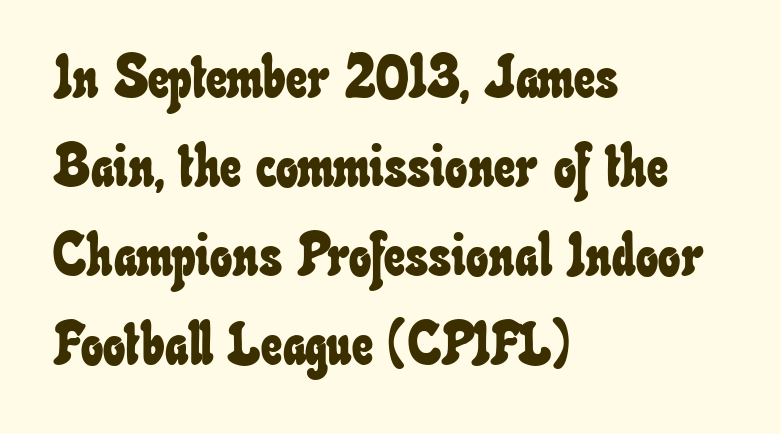
The image shows 59 px condensed type; set left-aligned, normal line spacing (1.51x), normal letter spacing, not underlined; low stroke contrast and a small x-height.
